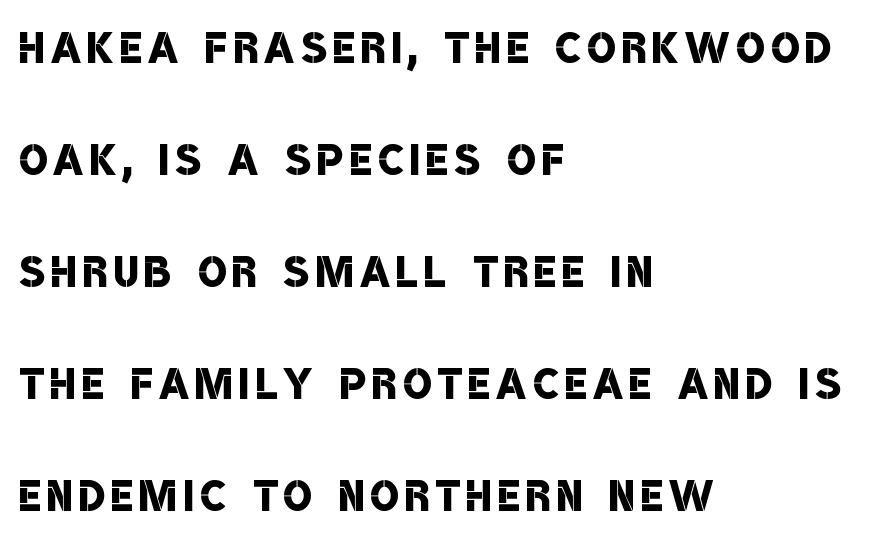
The glyphs have the mass of a demibold cut, below bold. A student would call this left alignment; a typographer would say flush left, rag right. Vertically, the passage feels expansive, rows floating well apart. This rendering features lettering with no underline.
